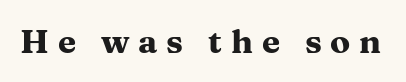
Notice how thick the strokes are: this is what a full bold looks like. Words appear elongated and porous because spacing is wide. The rendering uses natural spacing where letterforms have individual widths. Descender tails drop into unmarked territory. Style check: upright. The face used here is seriffed, in the tradition of book romans.
